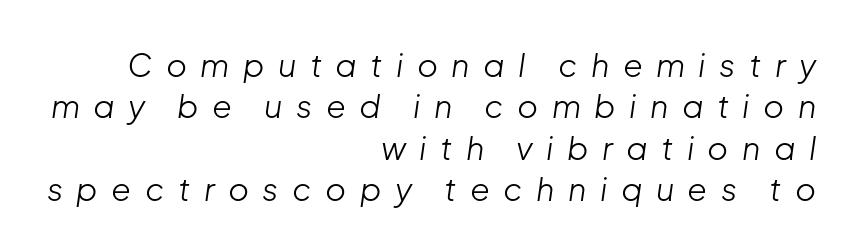
Q: Is the text bold? A: No.
Q: Is the text italic (slanted)? A: Yes, it leans right by about 8 degrees.
Q: Is the text underlined? A: No.
Q: How is the paragraph aligned? A: Right-aligned.
Q: Is the spacing between letters normal or unusually wide? A: Unusually wide.
Q: Is the spacing between lines tight, normal or loose? A: Normal.
Q: Width (condensed, normal, or wide)? A: Normal.
Q: Stroke contrast? A: Low.
Q: x-height? A: Medium.
Q: Monospaced? A: No.
